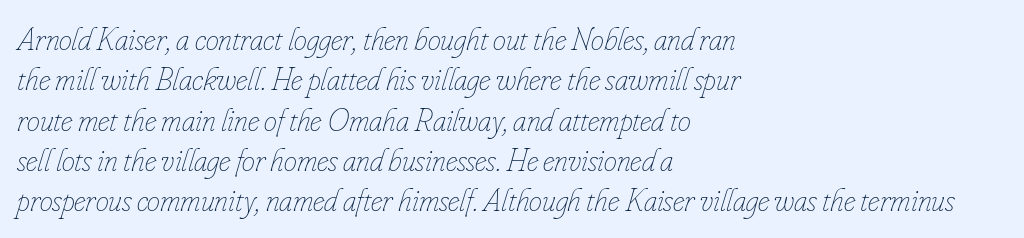
Short and long lines alike share a common starting point at left. Counters stay open thanks to moderate or lighter strokes. Do the characters align in a grid? No, the font is proportional. The gaps between neighbouring characters are ordinary and unremarkable. The passage shown is not underscored anywhere.
